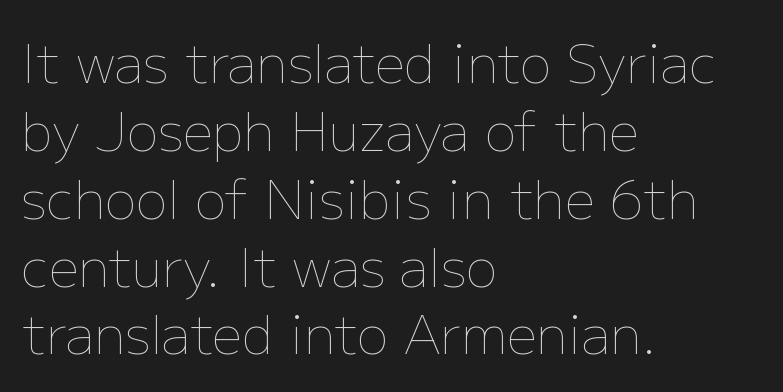
The image shows 53 px thin type, upright; set left-aligned, normal line spacing (1.28x), normal letter spacing, not underlined; low stroke contrast and a medium x-height.
